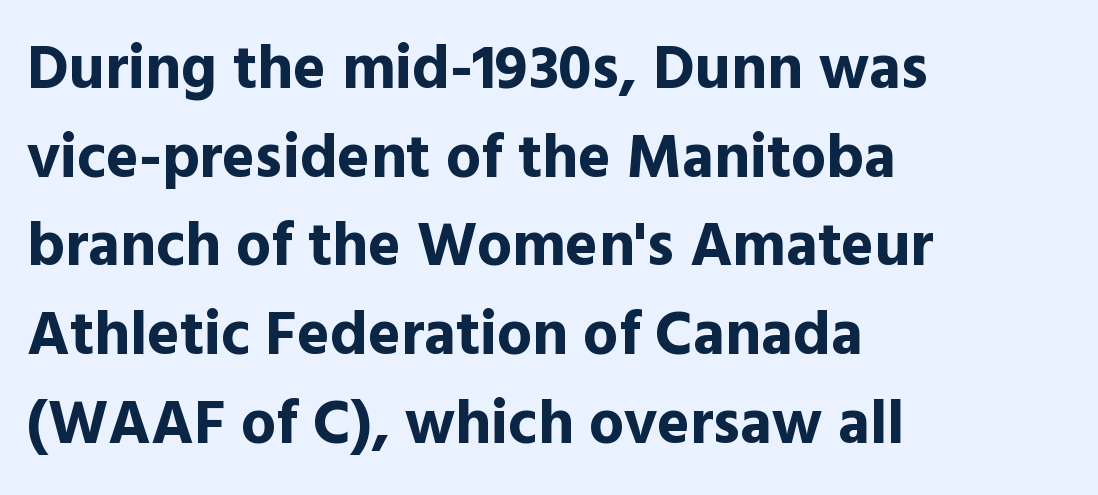
Q: Is the text bold? A: Yes.
Q: Is the text italic (slanted)? A: No, it is upright.
Q: Is the typeface a serif or a sans-serif typeface? A: Sans-serif.
Q: Is the text underlined? A: No.
Q: How is the paragraph aligned? A: Left-aligned.
Q: Is the spacing between letters normal or unusually wide? A: Normal.
Q: Is the spacing between lines tight, normal or loose? A: Normal.
Q: Width (condensed, normal, or wide)? A: Normal.
Q: x-height? A: Medium.
Q: Monospaced? A: No.
